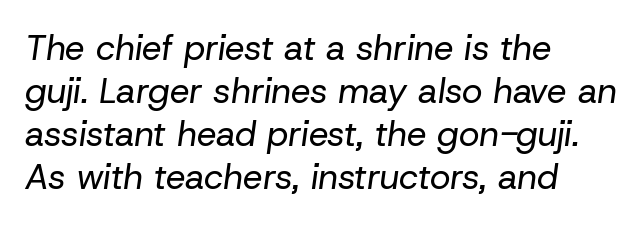
{"italic": "yes", "lean": "right", "slant_degrees": 8, "bold": "no", "weight": "regular", "width": "normal", "stroke_contrast": "low", "x_height": "medium", "monospaced": "no", "underline": "no", "align": "left", "line_spacing_ratio": 1.23, "letter_spacing": "normal", "letter_spacing_em": 0.0, "glyph_px": 35}
